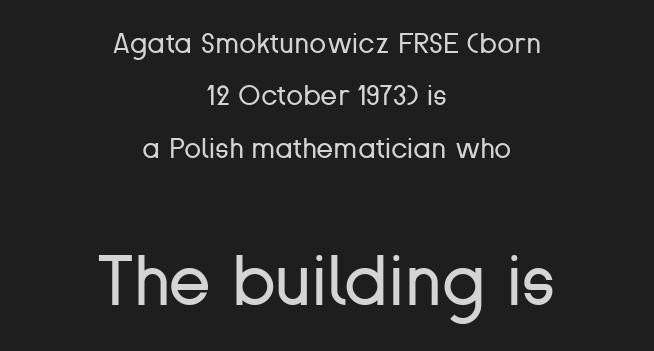
The image shows 70 px regular-weight sans-serif type, upright; set centered, line spacing 1.87x, normal letter spacing, not underlined; the second (bottom) block is 2.5x larger; low stroke contrast and a medium x-height.
